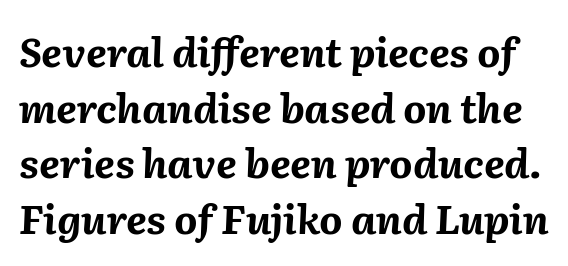
Q: Is the text bold? A: Yes.
Q: Is the text italic (slanted)? A: Yes, it leans right by about 2 degrees.
Q: Is the text underlined? A: No.
Q: Is the spacing between letters normal or unusually wide? A: Normal.
Q: Is the spacing between lines tight, normal or loose? A: Normal.
Q: Width (condensed, normal, or wide)? A: Normal.
Q: Stroke contrast? A: Medium.
Q: x-height? A: Medium.
Q: Monospaced? A: No.
